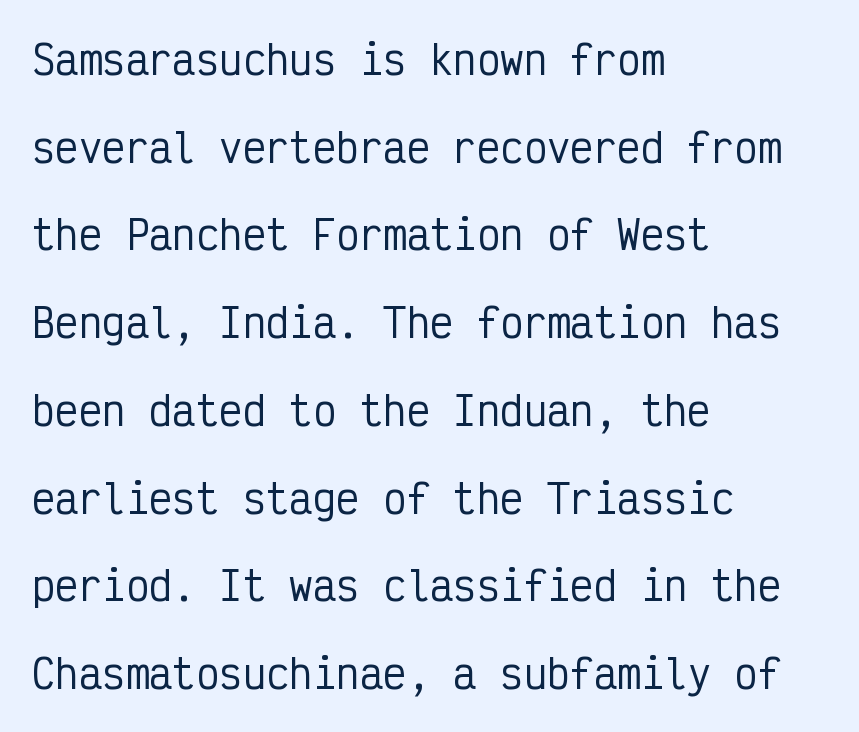
{"serif": "no", "italic": "no", "width": "condensed", "stroke_contrast": "low", "x_height": "medium", "monospaced": "yes", "underline": "no", "align": "left", "line_spacing": "loose", "line_spacing_ratio": 2.25, "letter_spacing": "normal", "letter_spacing_em": 0.0, "glyph_px": 39}
